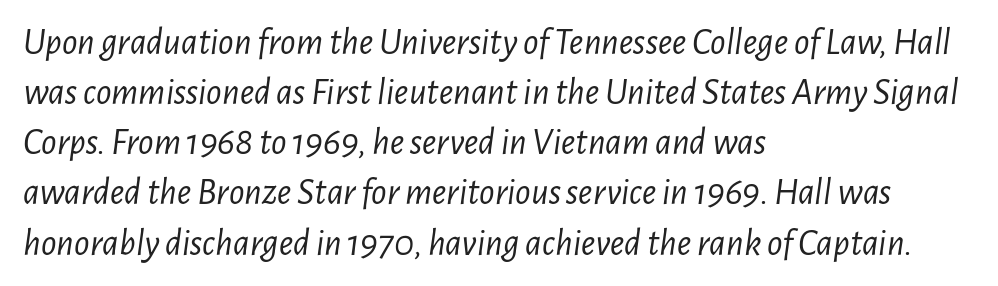
{"italic": "yes", "lean": "right", "slant_degrees": 7, "bold": "no", "weight": "light", "width": "condensed", "stroke_contrast": "low", "x_height": "medium", "monospaced": "no", "underline": "no", "align": "left", "line_spacing": "normal", "line_spacing_ratio": 1.32, "letter_spacing": "normal", "letter_spacing_em": 0.0, "glyph_px": 38}
